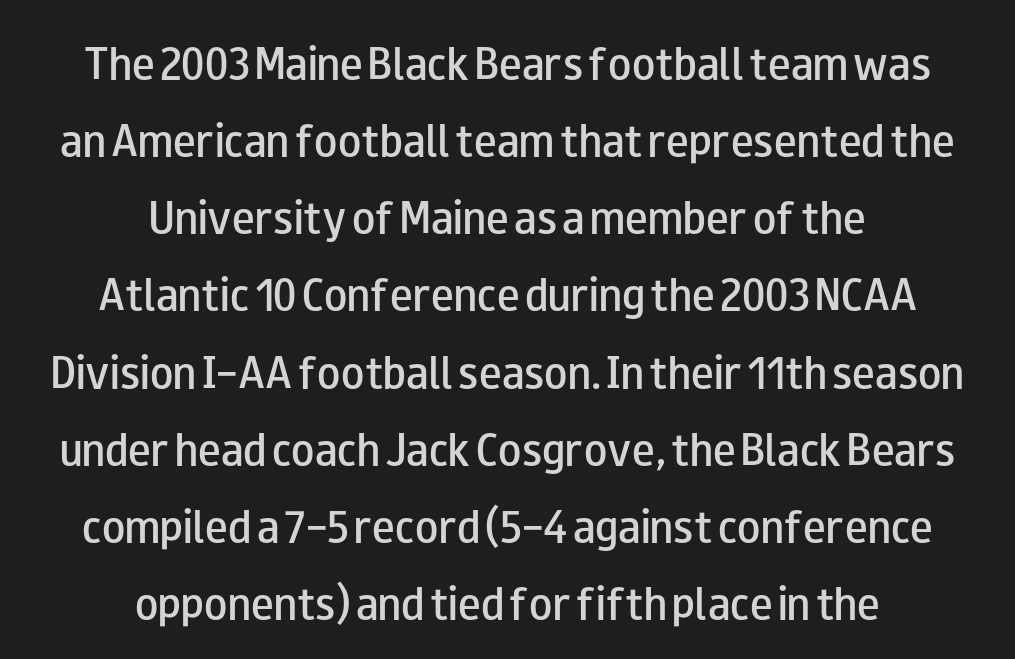
Posture: straight, roman, zero tilt. A sans-serif font was chosen for this passage. The zone under the glyphs is completely vacant. There is no visible air inserted between adjacent glyphs. The vertical gap from one line to the next is large.
